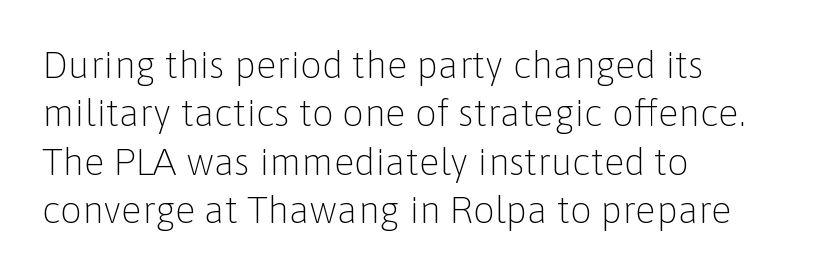
Q: Is the text bold? A: No.
Q: Is the text italic (slanted)? A: No, it is upright.
Q: Is the typeface a serif or a sans-serif typeface? A: Sans-serif.
Q: Is the text underlined? A: No.
Q: How is the paragraph aligned? A: Left-aligned.
Q: Is the spacing between letters normal or unusually wide? A: Normal.
Q: Is the spacing between lines tight, normal or loose? A: Normal.
Q: Width (condensed, normal, or wide)? A: Normal.
Q: Stroke contrast? A: Low.
Q: x-height? A: Medium.
Q: Monospaced? A: No.
